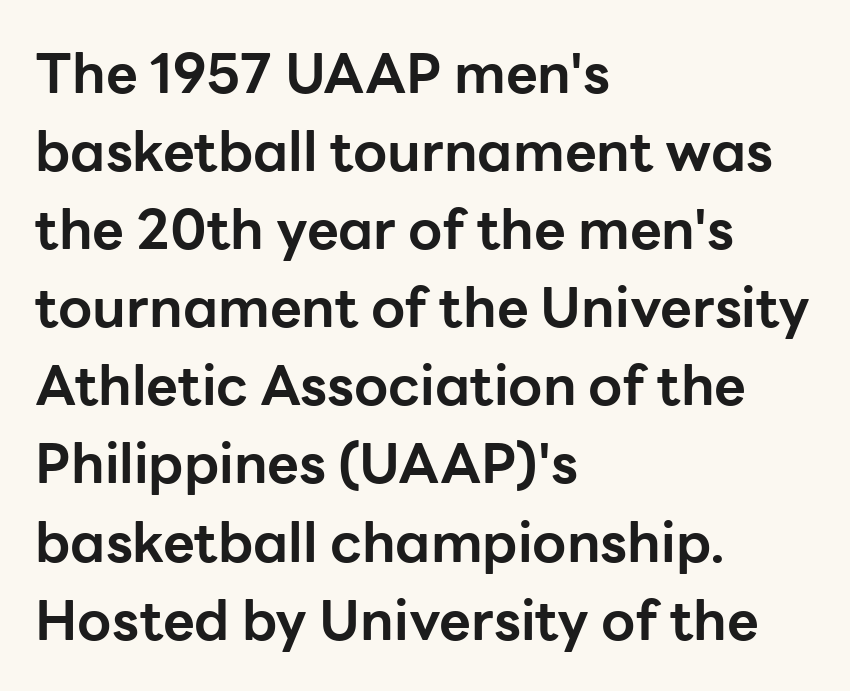
{"serif": "no", "italic": "no", "bold": "yes", "weight": "bold", "width": "normal", "stroke_contrast": "low", "x_height": "medium", "monospaced": "no", "underline": "no", "align": "left", "line_spacing": "normal", "line_spacing_ratio": 1.42, "letter_spacing": "normal", "letter_spacing_em": 0.0, "glyph_px": 55}
